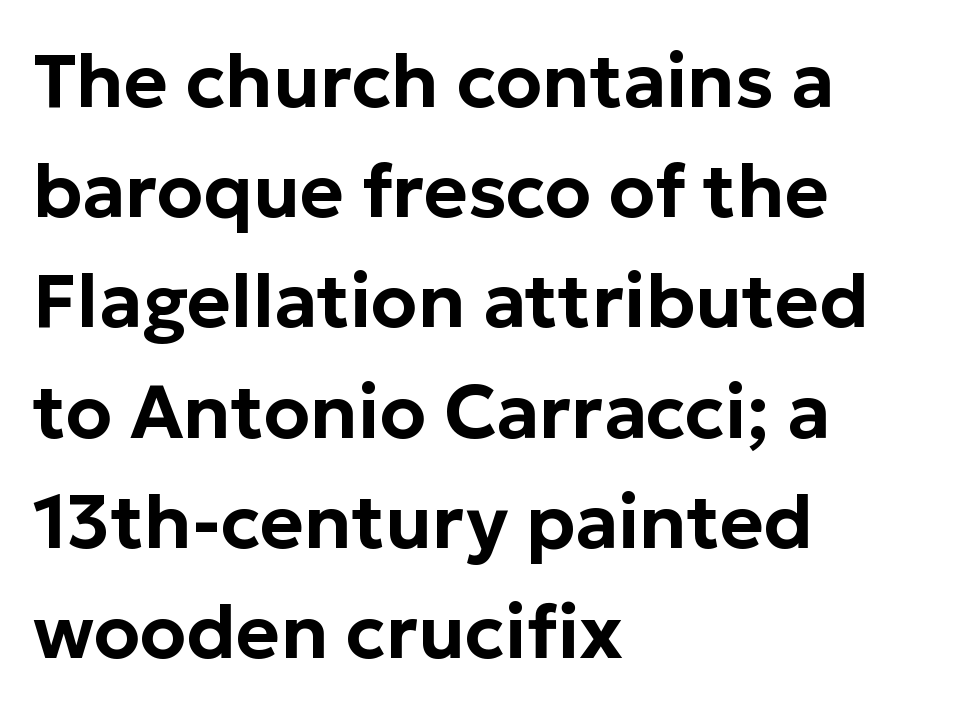
This sample uses plain, unmodified letter spacing. Proportional: the letters do not fall into vertical columns. Type without underlining. Typographically, this falls in the sans-serif category. These lines are set flush left with a ragged right edge. The designer left line spacing at the default.
